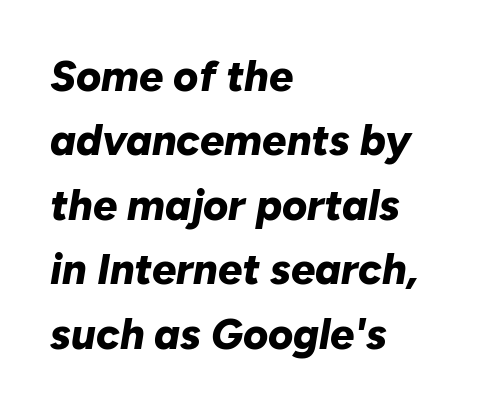
{"italic": "yes", "lean": "right", "slant_degrees": 10, "bold": "yes", "weight": "bold", "width": "normal", "stroke_contrast": "low", "x_height": "medium", "monospaced": "no", "underline": "no", "align": "left", "line_spacing": "normal", "line_spacing_ratio": 1.5, "letter_spacing": "normal", "letter_spacing_em": 0.0, "glyph_px": 43}
